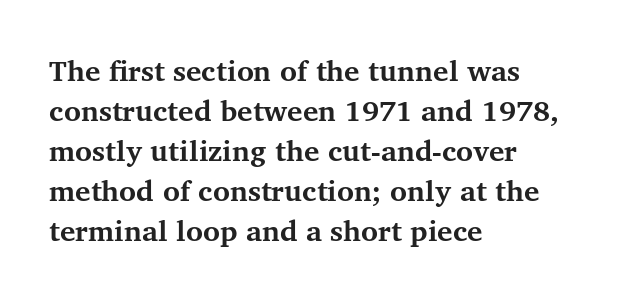
The image shows 29 px bold serif type, upright; set left-aligned, normal line spacing (1.38x), normal letter spacing, not underlined; medium stroke contrast and a medium x-height.
